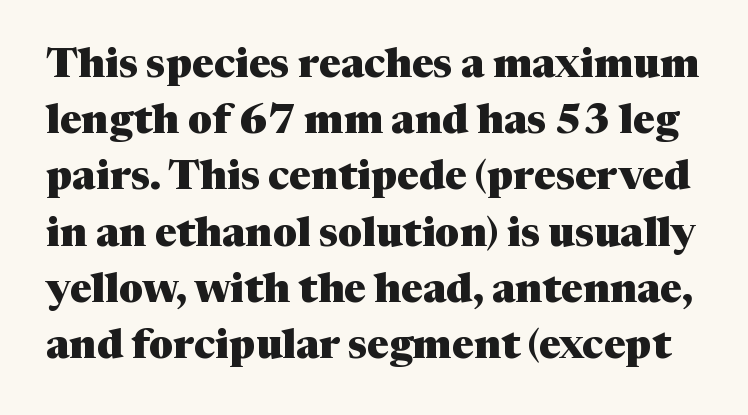
Unmarked baselines from the first word to the last. Upright lettering throughout. Reading down the column, the eye jumps a familiar distance to each next line. How are the letters spaced? Ordinarily, with no added tracking. Emphasis by weight is at full strength: bold. The rendering uses natural spacing where letterforms have individual widths.
